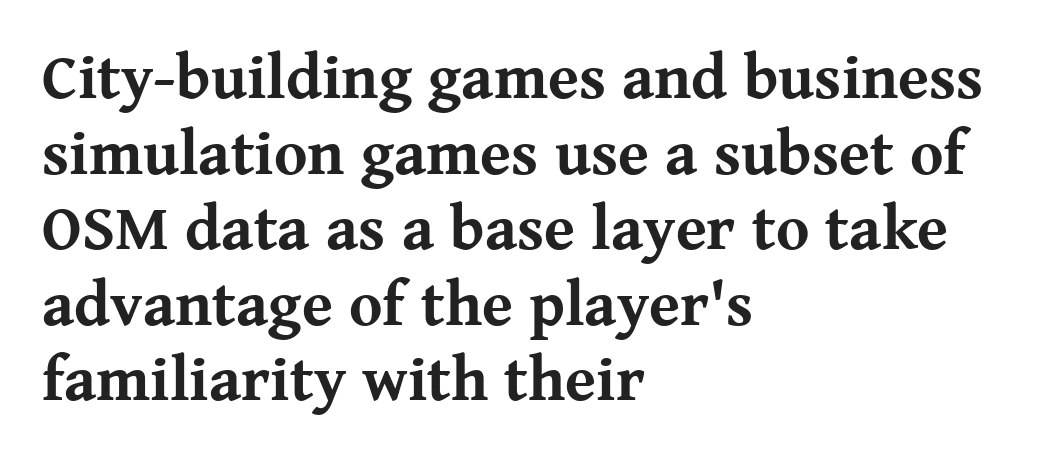
The image shows 63 px bold serif type, upright; set left-aligned, line spacing 1.2x, normal letter spacing, not underlined; medium stroke contrast and a medium x-height.
